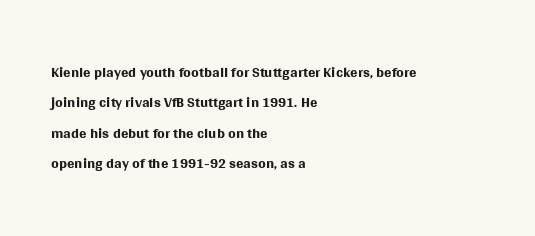
Q: Is the text bold? A: No.
Q: Is the text italic (slanted)? A: No, it is upright.
Q: Is the text underlined? A: No.
Q: How is the paragraph aligned? A: Left-aligned.
Q: Is the spacing between letters normal or unusually wide? A: Normal.
Q: Is the spacing between lines tight, normal or loose? A: Normal.
